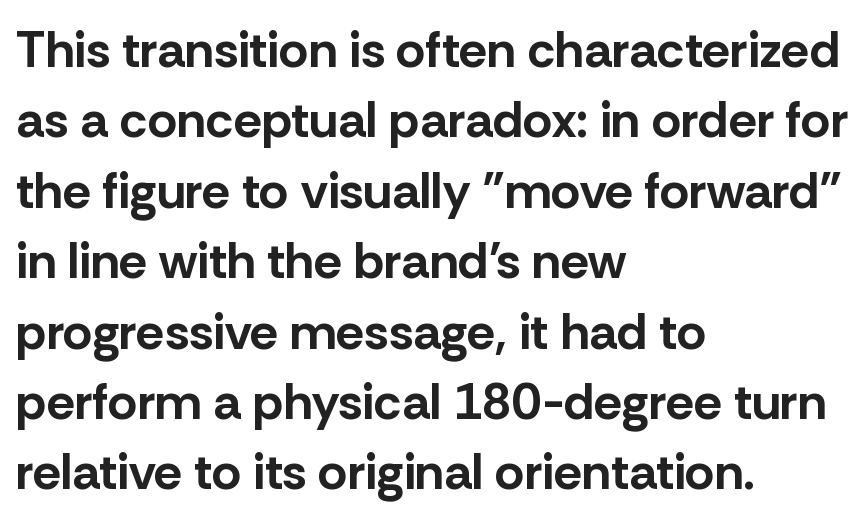
The image shows 51 px bold sans-serif type, upright; set left-aligned, normal line spacing (1.38x), normal letter spacing, not underlined; low stroke contrast and a medium x-height.
